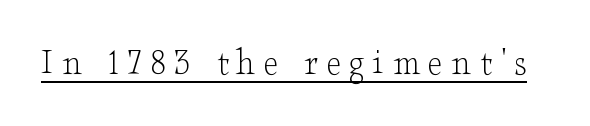
The image shows 39 px light, wide serif type, upright; set unusually wide letter spacing (+0.2 em), underlined; low stroke contrast and a small x-height.
